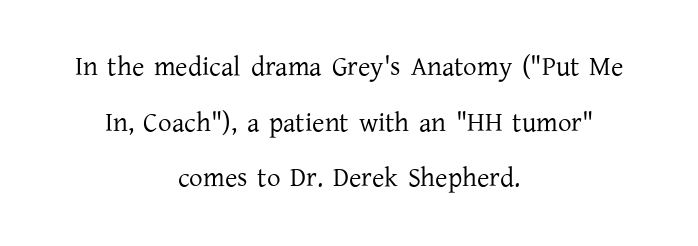
{"italic": "no", "bold": "no", "underline": "no", "align": "center", "line_spacing": "loose", "line_spacing_ratio": 2.06, "letter_spacing": "normal", "letter_spacing_em": 0.0, "glyph_px": 27}
